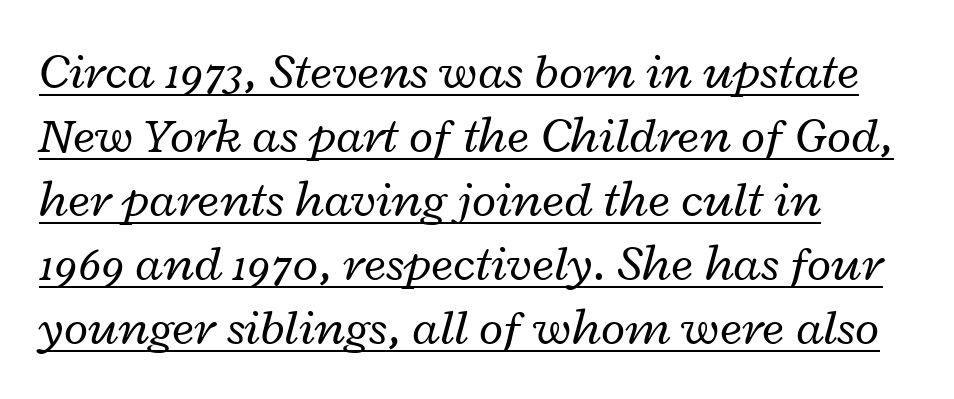
{"italic": "yes", "lean": "right", "slant_degrees": 12, "bold": "no", "weight": "regular", "width": "wide", "stroke_contrast": "low", "x_height": "medium", "monospaced": "no", "underline": "yes", "align": "left", "line_spacing": "normal", "line_spacing_ratio": 1.28, "letter_spacing": "normal", "letter_spacing_em": 0.0, "glyph_px": 50}
